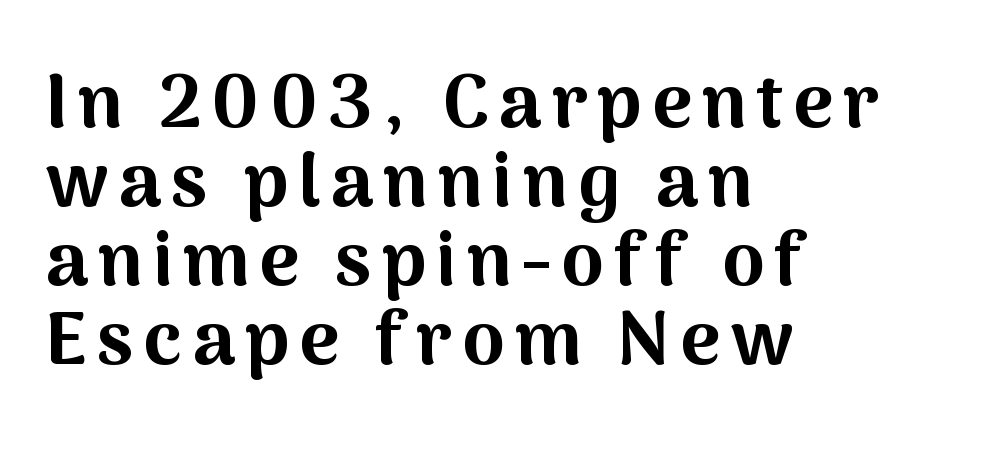
The image shows 76 px bold sans-serif type, upright; set left-aligned, tight line spacing (1.04x), not underlined; medium stroke contrast and a medium x-height.
